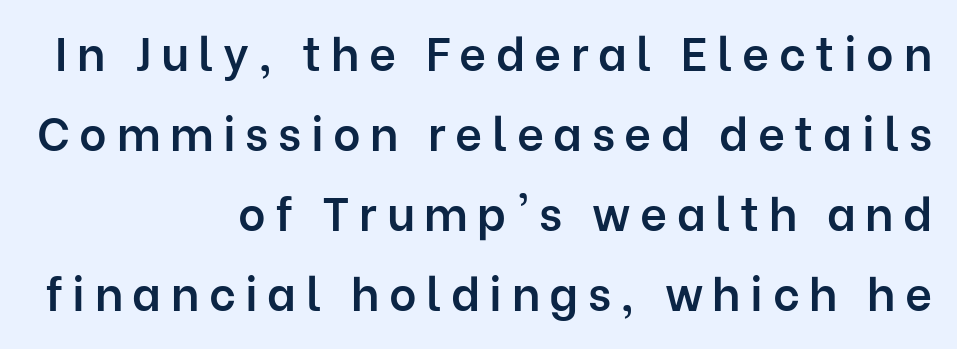
Classification — sans serif. A bare baseline throughout the passage. Spacing verdict: proportional, widths tailored to each character. Between one letter and the next there's a generous, obvious gap. Short and long lines alike share a common ending point at right.
